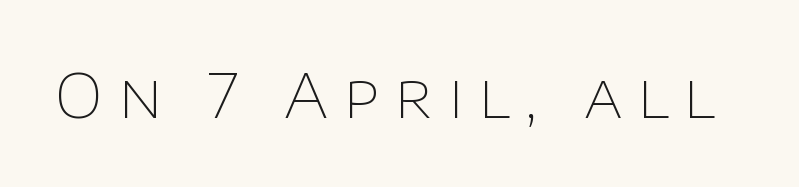
Q: Is the text bold? A: No.
Q: Is the text italic (slanted)? A: No, it is upright.
Q: Is the typeface a serif or a sans-serif typeface? A: Sans-serif.
Q: Is the text underlined? A: No.
Q: Is the spacing between letters normal or unusually wide? A: Unusually wide.
Q: Width (condensed, normal, or wide)? A: Normal.
Q: Stroke contrast? A: Low.
Q: x-height? A: Large.
Q: Monospaced? A: No.
